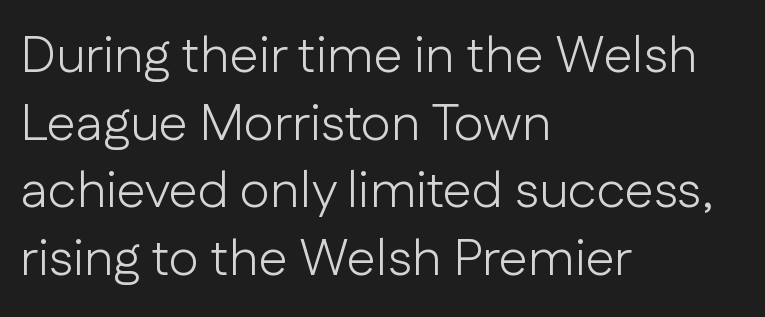
Q: Is the text bold? A: No.
Q: Is the text italic (slanted)? A: No, it is upright.
Q: Is the typeface a serif or a sans-serif typeface? A: Sans-serif.
Q: Is the text underlined? A: No.
Q: How is the paragraph aligned? A: Left-aligned.
Q: Is the spacing between letters normal or unusually wide? A: Normal.
Q: Is the spacing between lines tight, normal or loose? A: Normal.
Q: Width (condensed, normal, or wide)? A: Normal.
Q: Stroke contrast? A: Low.
Q: x-height? A: Medium.
Q: Monospaced? A: No.
